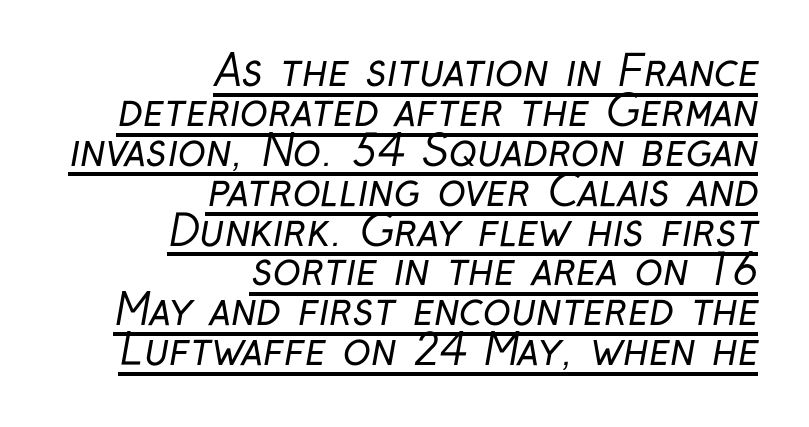
The designer dialed line spacing down below the default. This rendering employs a face without finishing strokes, i.e., a sans-serif. Character widths vary here, with narrow letters taking less room than wide ones. Which margin do the lines hug? The right one — the left edge is uneven. The glyphs are accompanied by a horizontal stroke just below them. The characters are drawn with everyday or finer stroke widths.
